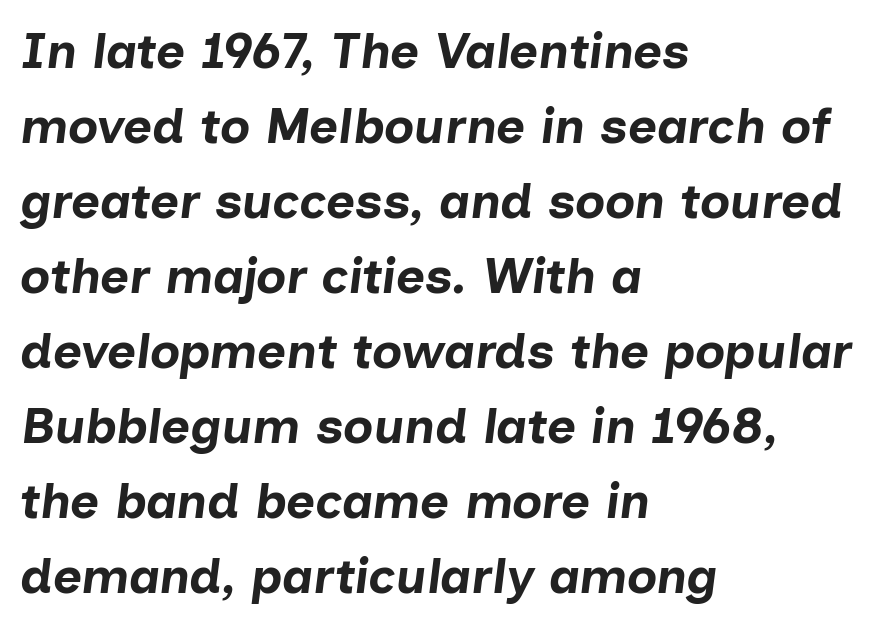
{"italic": "yes", "lean": "right", "slant_degrees": 7, "bold": "yes", "weight": "bold", "width": "normal", "stroke_contrast": "low", "x_height": "medium", "monospaced": "no", "underline": "no", "align": "left", "line_spacing": "normal", "line_spacing_ratio": 1.5, "letter_spacing": "normal", "letter_spacing_em": 0.0, "glyph_px": 50}
